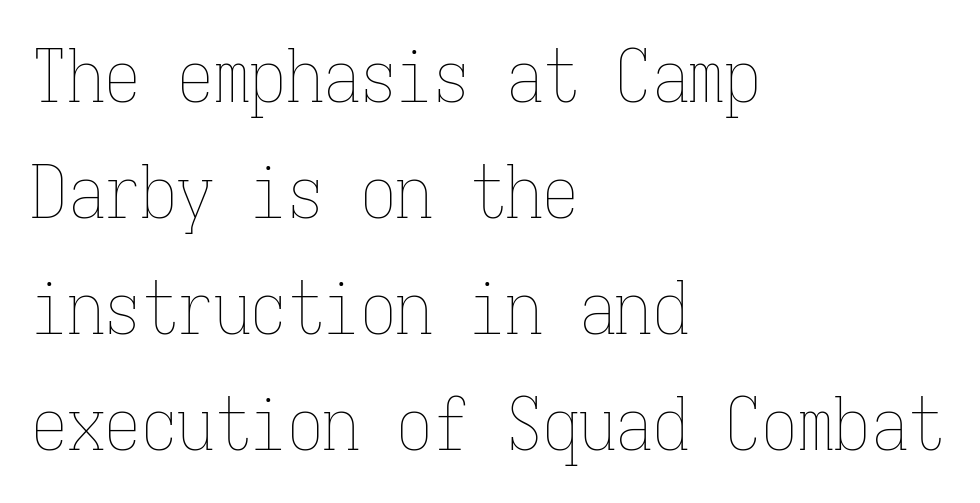
The image shows 73 px thin, condensed type, upright, monospaced; set left-aligned, normal line spacing (1.59x), normal letter spacing, not underlined; low stroke contrast and a medium x-height.
